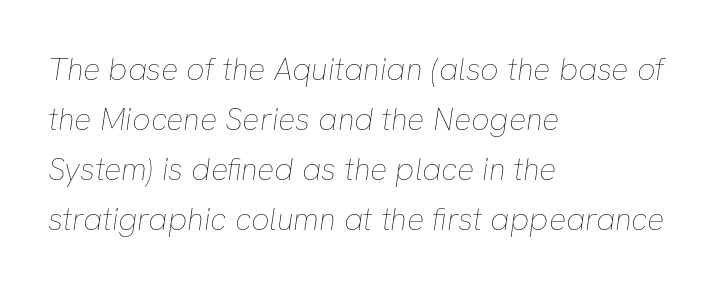
Between one letter and the next there's only the usual sliver of space. The space directly below the letters is spotless. The typography opts for an oblique posture over an upright one. Weight class: somewhere from thin through regular.
